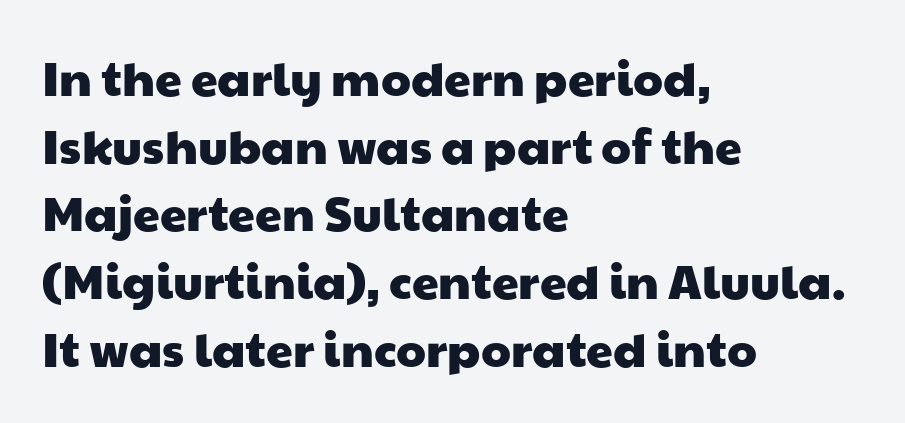
These lines are rendered in a variable-pitch font. I'd call this a sans setting — the letters go barefoot. The paragraph has a hard left edge and a soft right edge. There is no visible air inserted between adjacent glyphs. Leading: standard. Descender tails drop into unmarked territory.
